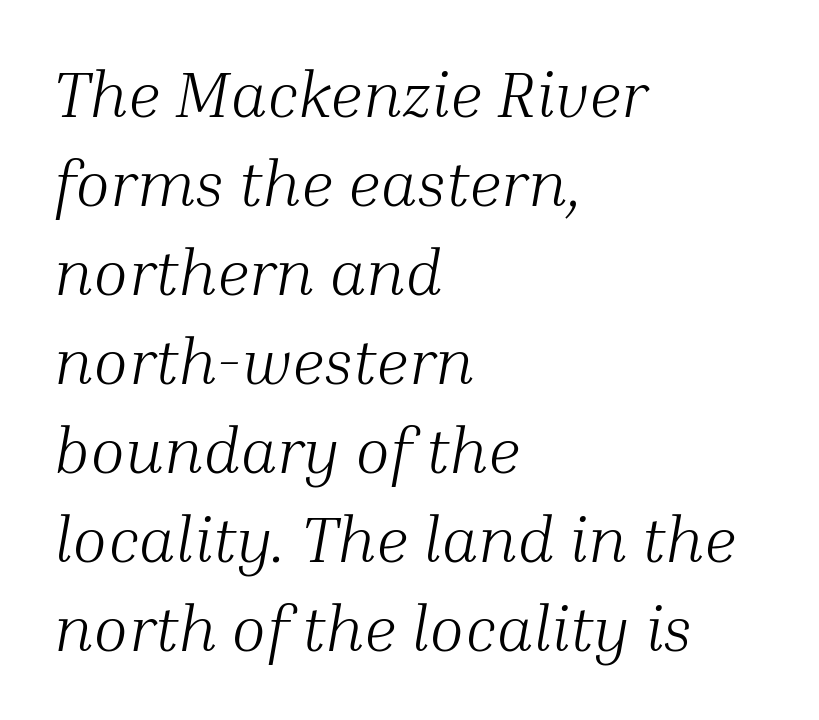
{"serif": "yes", "italic": "yes", "lean": "right", "slant_degrees": 10, "bold": "no", "weight": "light", "width": "normal", "stroke_contrast": "medium", "x_height": "medium", "monospaced": "no", "underline": "no", "align": "left", "line_spacing": "normal", "line_spacing_ratio": 1.39, "letter_spacing": "normal", "letter_spacing_em": 0.0, "glyph_px": 64}
